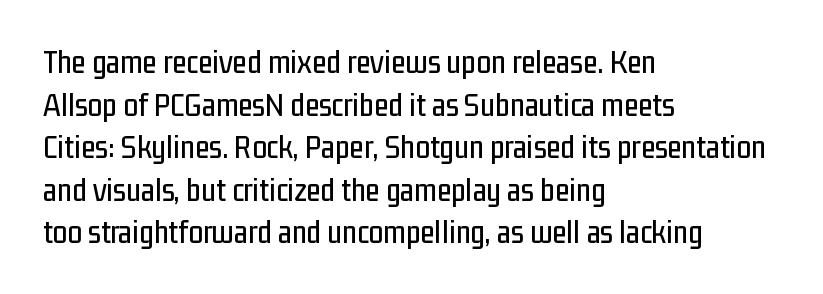
Quick note: not italic, upright. The compositor pushed each line to the left boundary. The vertical gap from one line to the next is medium. A typesetter would call this zero additional tracking. Nothing sits at the stroke ends, so this counts as sans-serif.
